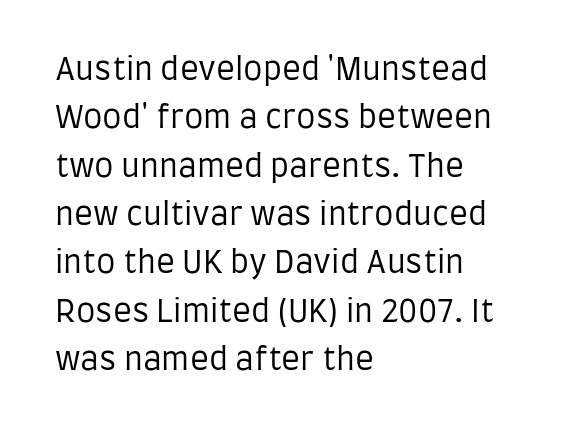
The specimen reads as upright at a glance. Looks like regular typesetting: each glyph gets only the width it needs. Line spacing here is normal. The passage shown is typeset with a sans-serif family. Is the block centered? No — it sits flush against the left margin.
